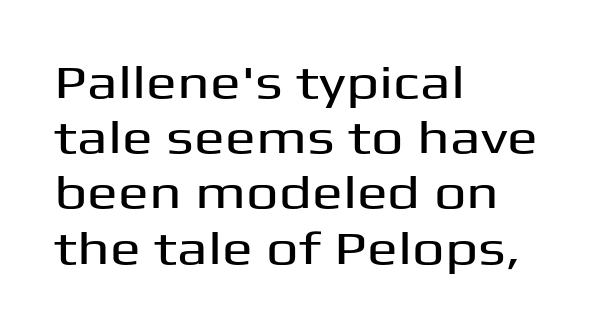
The image shows 46 px wide sans-serif type, upright; set left-aligned, line spacing 1.2x, normal letter spacing, not underlined; medium stroke contrast and a medium x-height.
